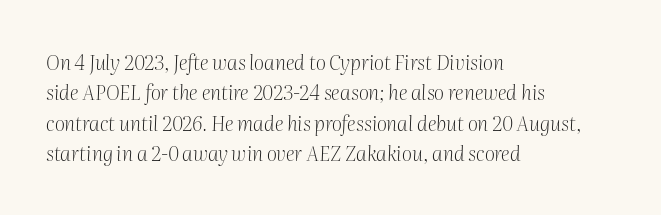
There's an unmistakable incline to the writing here. Interline gaps are of average width in this sample. Between one letter and the next there's only the usual sliver of space. Words float on clear page, feet unadorned. Stroke mass is kept to a normal reading level or below.
